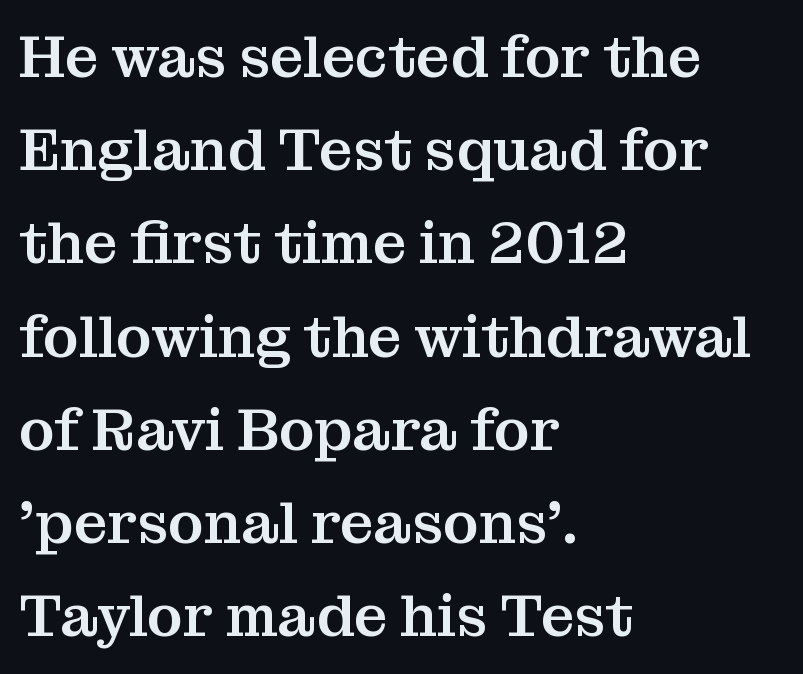
No italicization has been applied; the sample stays upright. The words here are not underlined. The glyphs in this specimen are seriffed. A classic flush-left, rag-right setting is used for this passage. The rendering uses a moderate line-height, typical for paragraphs.
